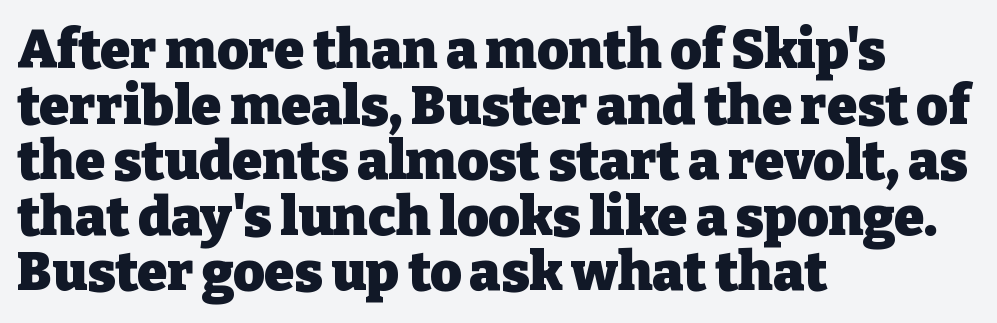
Q: Is the text bold? A: Yes.
Q: Is the text italic (slanted)? A: No, it is upright.
Q: Is the typeface a serif or a sans-serif typeface? A: Serif.
Q: Is the text underlined? A: No.
Q: How is the paragraph aligned? A: Left-aligned.
Q: Is the spacing between letters normal or unusually wide? A: Normal.
Q: Is the spacing between lines tight, normal or loose? A: Tight.
Q: Width (condensed, normal, or wide)? A: Normal.
Q: Stroke contrast? A: Low.
Q: x-height? A: Medium.
Q: Monospaced? A: No.
